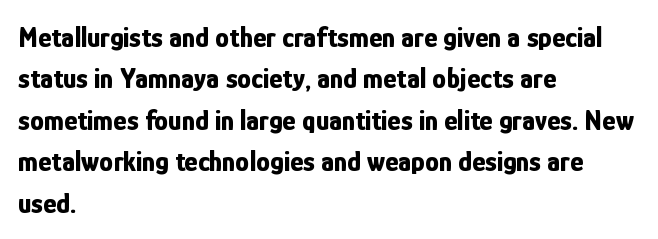
The image shows 28 px bold, condensed sans-serif type, upright; set left-aligned, normal line spacing (1.48x), normal letter spacing, not underlined; low stroke contrast and a medium x-height.
